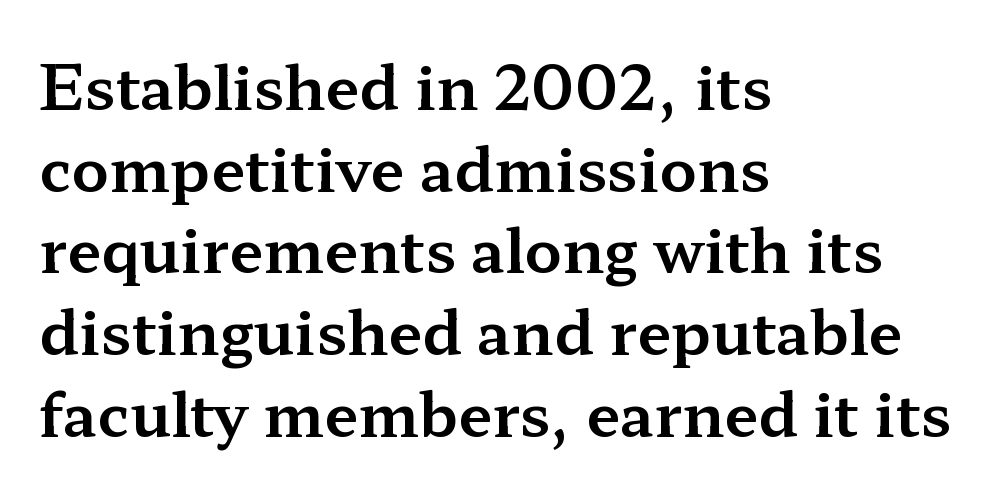
The image shows 61 px wide serif type, upright; set left-aligned, normal line spacing (1.34x), normal letter spacing, not underlined; medium stroke contrast and a medium x-height.
